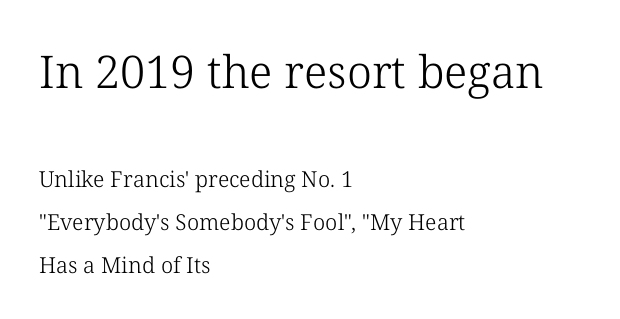
Top chunk: large. Bottom chunk: small. Characters remain perfectly vertical along every line. Varying glyph widths throughout — classic text-font behaviour. The specimen omits any rule beneath the text block's lines. Unbolded letterforms with no extra heft. Notice how the passage keeps a crisp vertical edge on the left only.
